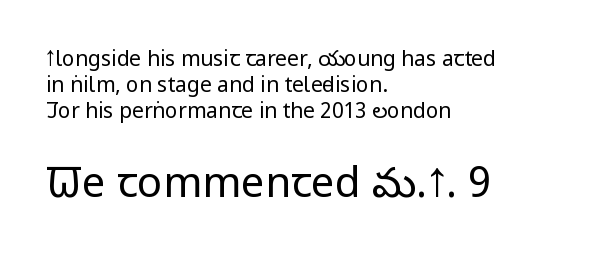
This sample has the flowing, uneven cadence of proportional lettering. Note: smaller setting up top, larger setting below. You can tell it's not italic because the verticals are truly vertical. Clear beneath every line of the passage. No chunkiness to these letters — they're not bold. Normally led — the rows are evenly, conventionally spaced.
